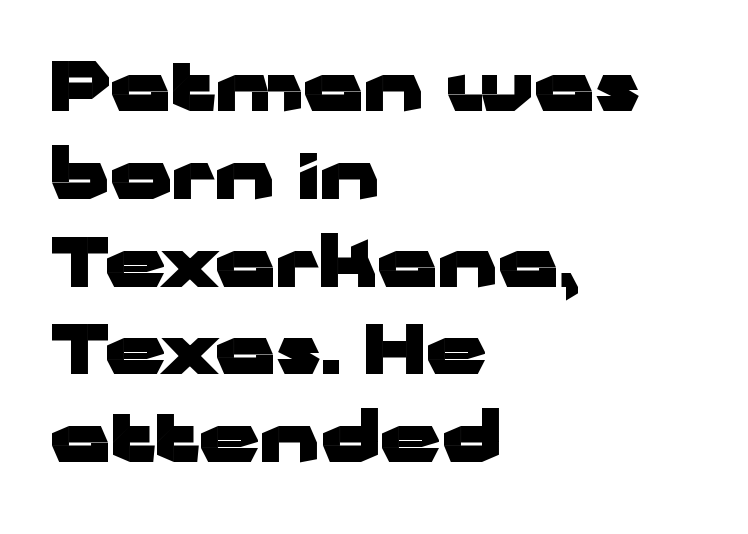
Letters rest on an invisible, unmarked baseline. If you measured baseline to baseline, you'd find a middling distance. The type family on display is of the sans-serif kind. What stands out about the letter spacing? Nothing — it is the standard amount. Varying glyph widths throughout — classic text-font behaviour. These lines were composed using upright roman letters.
